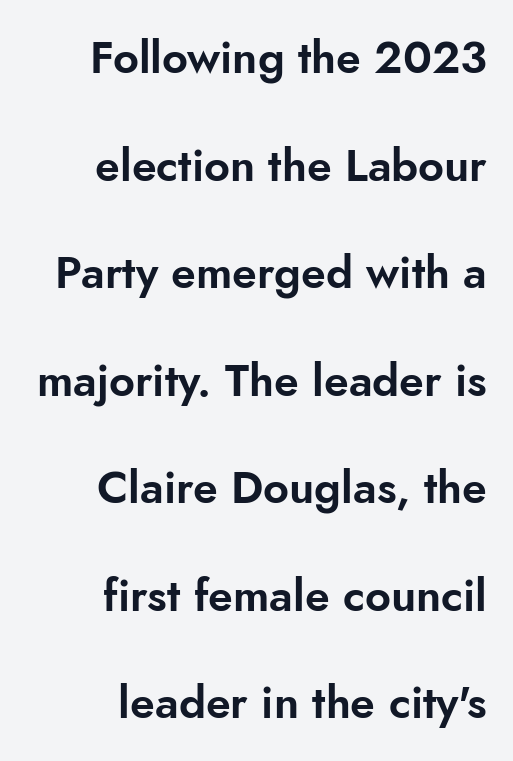
{"serif": "no", "italic": "no", "width": "normal", "stroke_contrast": "low", "x_height": "small", "monospaced": "no", "underline": "no", "align": "right", "line_spacing": "loose", "line_spacing_ratio": 2.39, "letter_spacing": "normal", "letter_spacing_em": 0.0, "glyph_px": 45}
